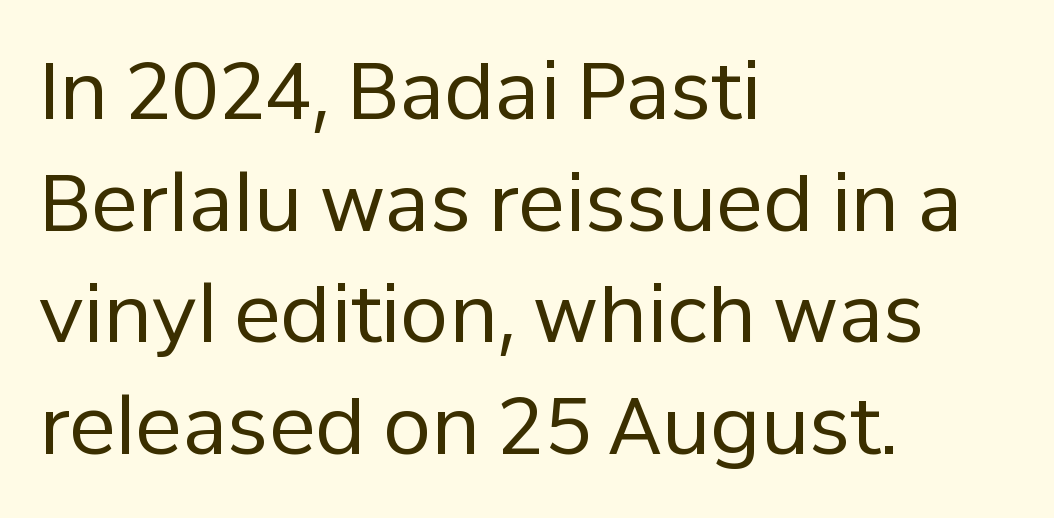
Q: Is the text bold? A: No.
Q: Is the text italic (slanted)? A: No, it is upright.
Q: Is the typeface a serif or a sans-serif typeface? A: Sans-serif.
Q: Is the text underlined? A: No.
Q: How is the paragraph aligned? A: Left-aligned.
Q: Is the spacing between letters normal or unusually wide? A: Normal.
Q: Is the spacing between lines tight, normal or loose? A: Normal.
Q: Width (condensed, normal, or wide)? A: Normal.
Q: Stroke contrast? A: Low.
Q: x-height? A: Medium.
Q: Monospaced? A: No.
